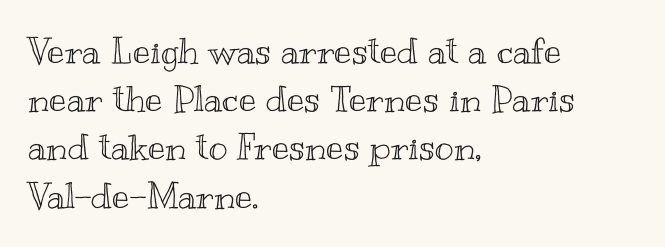
The image shows 36 px wide type, upright; set left-aligned, normal line spacing (1.34x), normal letter spacing, not underlined; a small x-height.
